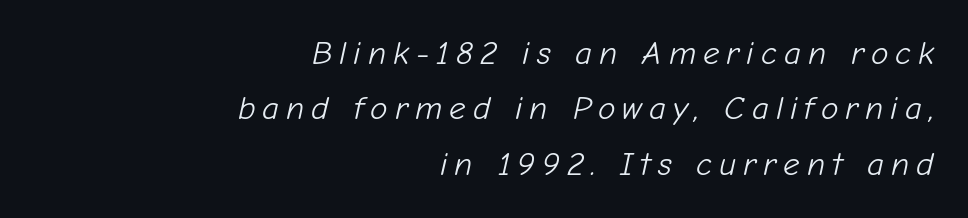
The text carries the slant typical of an italic or oblique font. The letterforms sit at book weight or below. The vertical gap from one line to the next is medium. You could only call the tracking loose — the letters float apart. Which margin do the lines hug? The right one — the left edge is uneven. A clean baseline with only descenders dipping below it.
